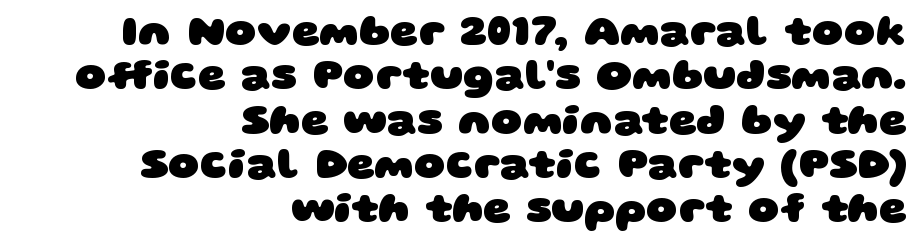
The image shows 43 px heavy, wide sans-serif type; set right-aligned, tight line spacing (1.03x), normal letter spacing, not underlined; low stroke contrast and a large x-height.
